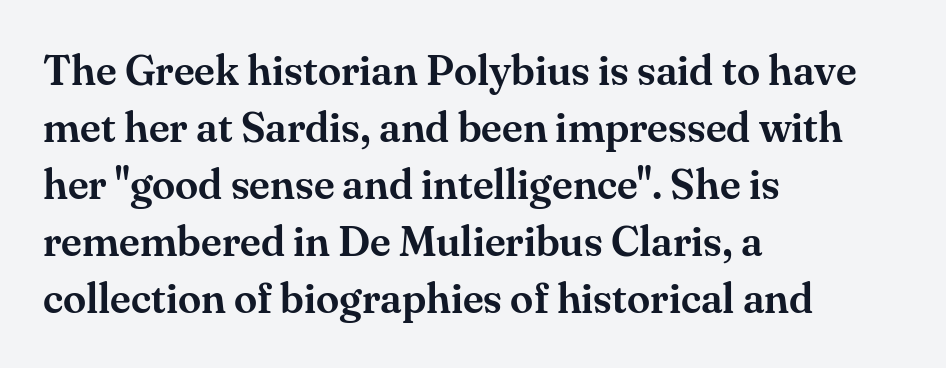
{"serif": "yes", "italic": "no", "width": "normal", "stroke_contrast": "medium", "x_height": "small", "monospaced": "no", "underline": "no", "align": "left", "line_spacing": "normal", "line_spacing_ratio": 1.36, "letter_spacing": "normal", "letter_spacing_em": 0.0, "glyph_px": 42}
